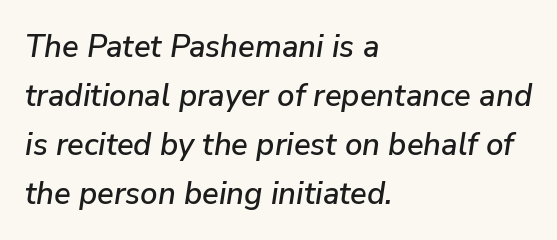
Q: Is the text italic (slanted)? A: Yes, it leans right by about 9 degrees.
Q: Is the text underlined? A: No.
Q: How is the paragraph aligned? A: Left-aligned.
Q: Is the spacing between letters normal or unusually wide? A: Normal.
Q: Is the spacing between lines tight, normal or loose? A: Normal.
Q: Width (condensed, normal, or wide)? A: Normal.
Q: Stroke contrast? A: Low.
Q: x-height? A: Medium.
Q: Monospaced? A: No.
